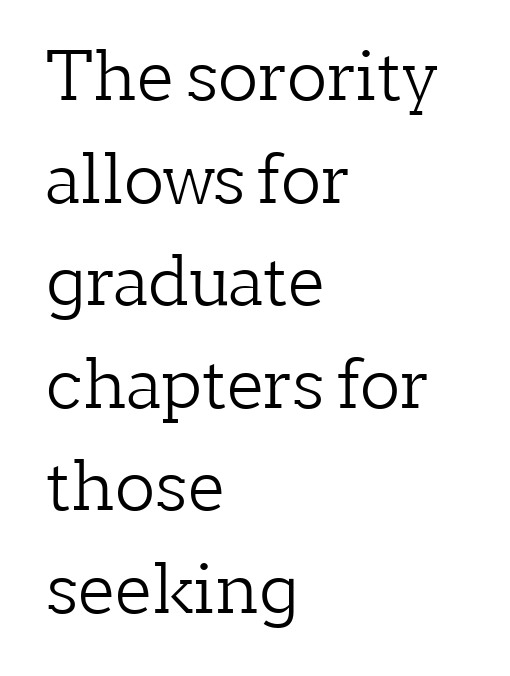
The image shows 67 px light serif type, upright; set left-aligned, normal line spacing (1.53x), normal letter spacing, not underlined; low stroke contrast and a medium x-height.
